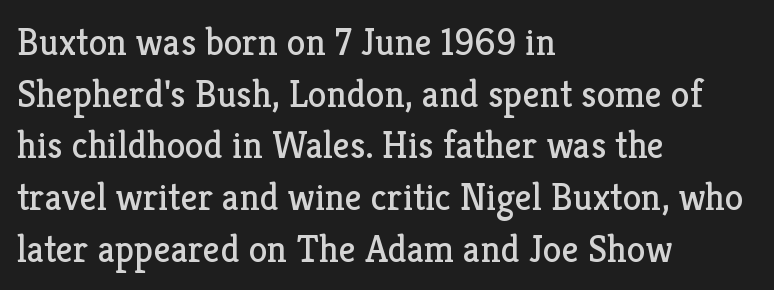
Q: Is the text bold? A: No.
Q: Is the text italic (slanted)? A: No, it is upright.
Q: Is the typeface a serif or a sans-serif typeface? A: Serif.
Q: Is the text underlined? A: No.
Q: How is the paragraph aligned? A: Left-aligned.
Q: Is the spacing between letters normal or unusually wide? A: Normal.
Q: Is the spacing between lines tight, normal or loose? A: Normal.
Q: Width (condensed, normal, or wide)? A: Normal.
Q: Stroke contrast? A: Low.
Q: x-height? A: Medium.
Q: Monospaced? A: No.
